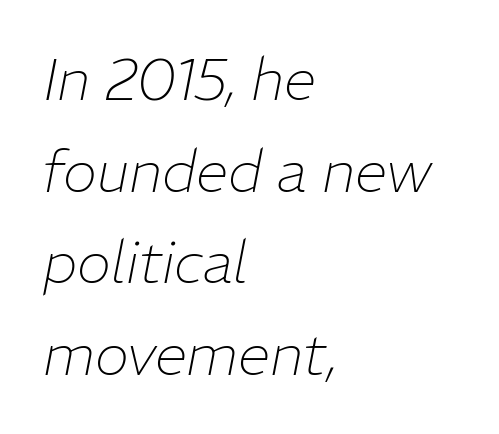
The image shows 58 px thin type, italic (leaning right); set left-aligned, normal line spacing (1.58x), normal letter spacing, not underlined; low stroke contrast and a medium x-height.
